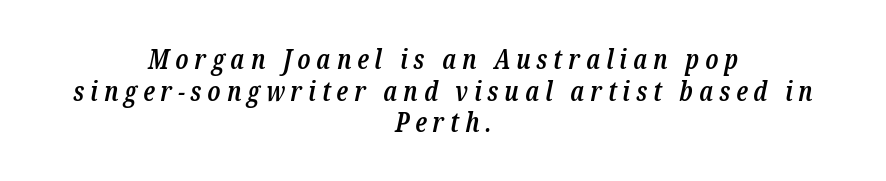
{"italic": "yes", "lean": "right", "slant_degrees": 12, "bold": "semi", "underline": "no", "align": "center", "line_spacing_ratio": 1.17, "letter_spacing": "wide", "letter_spacing_em": 0.22, "glyph_px": 27}
